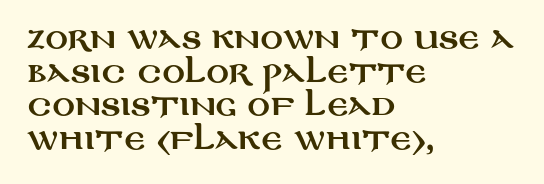
The image shows 28 px wide sans-serif type, upright; set left-aligned, line spacing 1.2x, normal letter spacing, not underlined; medium stroke contrast and a large x-height.
